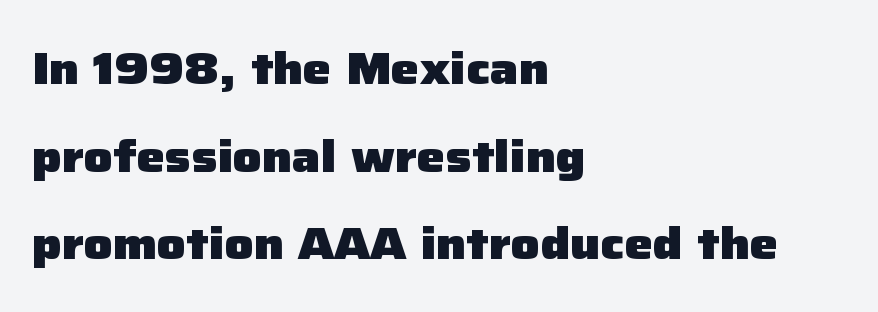
Q: Is the text bold? A: Yes.
Q: Is the text italic (slanted)? A: No, it is upright.
Q: Is the typeface a serif or a sans-serif typeface? A: Sans-serif.
Q: Is the text underlined? A: No.
Q: How is the paragraph aligned? A: Left-aligned.
Q: Is the spacing between letters normal or unusually wide? A: Normal.
Q: Is the spacing between lines tight, normal or loose? A: Loose.
Q: Width (condensed, normal, or wide)? A: Normal.
Q: Stroke contrast? A: Low.
Q: x-height? A: Medium.
Q: Monospaced? A: No.
